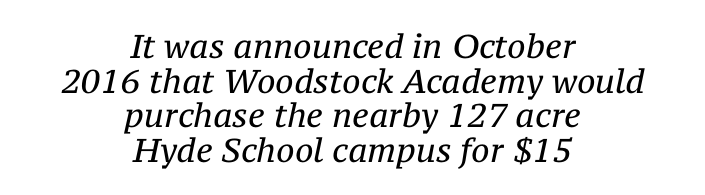
{"serif": "yes", "italic": "yes", "lean": "right", "slant_degrees": 12, "bold": "no", "weight": "regular", "width": "normal", "stroke_contrast": "medium", "x_height": "medium", "monospaced": "no", "underline": "no", "align": "center", "line_spacing": "tight", "line_spacing_ratio": 1.05, "letter_spacing": "normal", "letter_spacing_em": 0.0, "glyph_px": 33}
